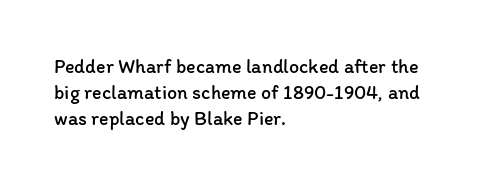
Interline gaps are of average width in this sample. Style check: upright. Tracking here is standard; glyphs follow each other at the usual distance. Stroke mass is kept to a normal reading level or below. Beneath every word, the page is bare. Leftover space on each line is placed entirely after the last word.
